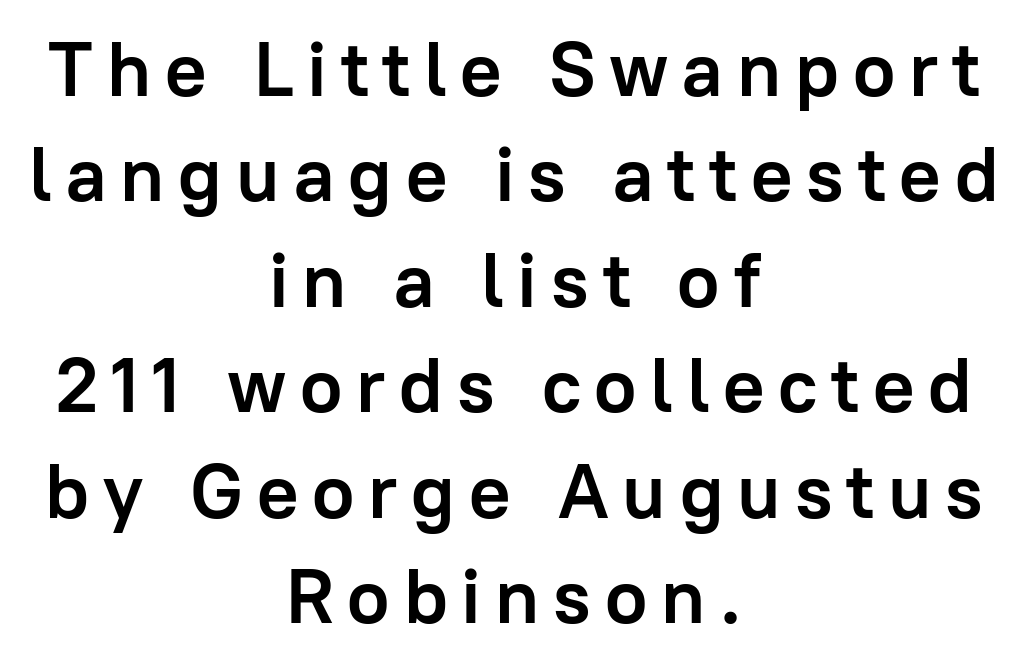
{"serif": "no", "italic": "no", "bold": "yes", "weight": "semibold", "width": "normal", "stroke_contrast": "low", "x_height": "medium", "monospaced": "no", "underline": "no", "align": "center", "line_spacing": "normal", "line_spacing_ratio": 1.37, "glyph_px": 77}
